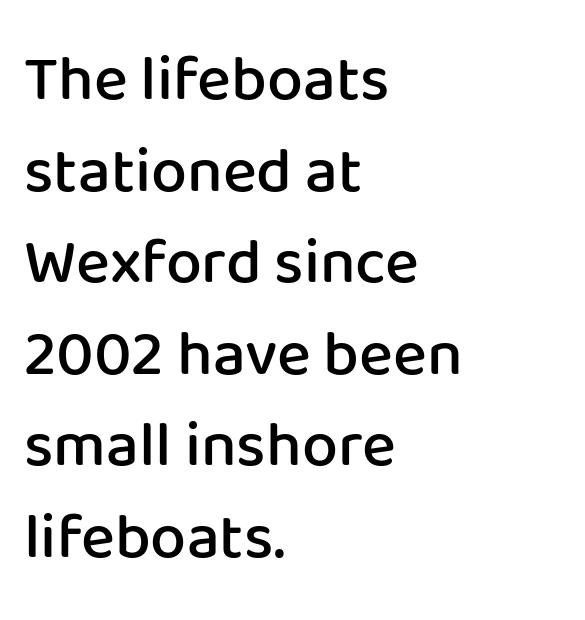
Q: Is the text bold? A: Semi-bold.
Q: Is the text italic (slanted)? A: No, it is upright.
Q: Is the typeface a serif or a sans-serif typeface? A: Sans-serif.
Q: Is the text underlined? A: No.
Q: How is the paragraph aligned? A: Left-aligned.
Q: Is the spacing between letters normal or unusually wide? A: Normal.
Q: Is the spacing between lines tight, normal or loose? A: Normal.
Q: Width (condensed, normal, or wide)? A: Normal.
Q: Stroke contrast? A: Low.
Q: x-height? A: Medium.
Q: Monospaced? A: No.
